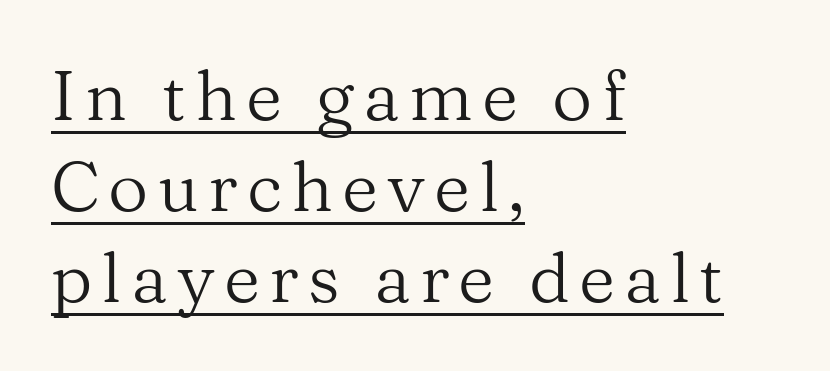
Q: Is the text bold? A: No.
Q: Is the text italic (slanted)? A: No, it is upright.
Q: Is the typeface a serif or a sans-serif typeface? A: Serif.
Q: Is the text underlined? A: Yes.
Q: How is the paragraph aligned? A: Left-aligned.
Q: Is the spacing between lines tight, normal or loose? A: Normal.
Q: Width (condensed, normal, or wide)? A: Normal.
Q: Stroke contrast? A: Medium.
Q: x-height? A: Medium.
Q: Monospaced? A: No.
